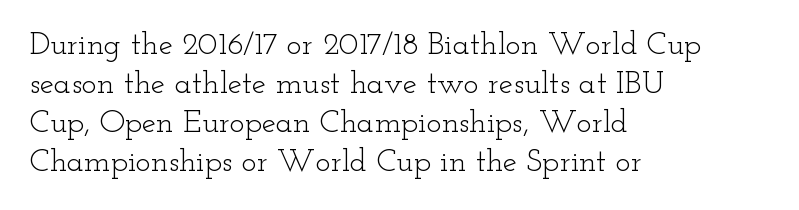
Q: Is the text bold? A: No.
Q: Is the text italic (slanted)? A: No, it is upright.
Q: Is the typeface a serif or a sans-serif typeface? A: Serif.
Q: Is the text underlined? A: No.
Q: How is the paragraph aligned? A: Left-aligned.
Q: Is the spacing between letters normal or unusually wide? A: Normal.
Q: Width (condensed, normal, or wide)? A: Wide.
Q: Stroke contrast? A: Low.
Q: x-height? A: Small.
Q: Monospaced? A: No.
